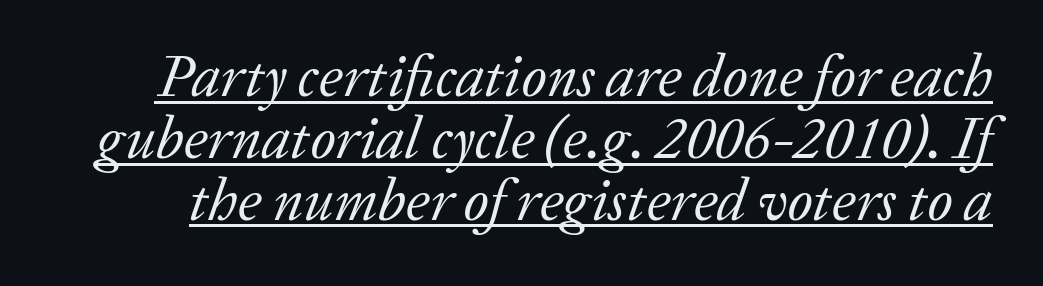
The image shows 59 px regular-weight serif type, italic (leaning right); set tight line spacing (1.05x), normal letter spacing, underlined; low stroke contrast and a medium x-height.
